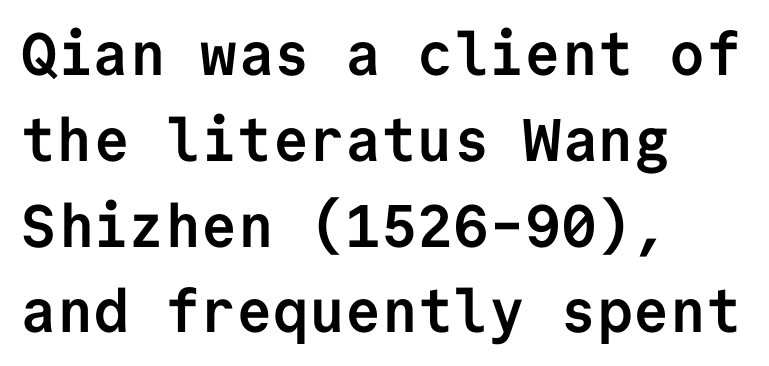
Q: Is the text bold? A: Yes.
Q: Is the text italic (slanted)? A: No, it is upright.
Q: Is the typeface a serif or a sans-serif typeface? A: Sans-serif.
Q: Is the text underlined? A: No.
Q: How is the paragraph aligned? A: Left-aligned.
Q: Is the spacing between letters normal or unusually wide? A: Normal.
Q: Is the spacing between lines tight, normal or loose? A: Normal.
Q: Width (condensed, normal, or wide)? A: Normal.
Q: Stroke contrast? A: Low.
Q: x-height? A: Medium.
Q: Monospaced? A: Yes.
